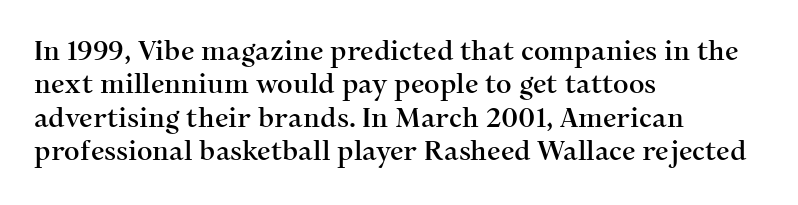
{"italic": "no", "underline": "no", "align": "left", "line_spacing_ratio": 1.24, "letter_spacing": "normal", "letter_spacing_em": 0.0, "glyph_px": 27}
